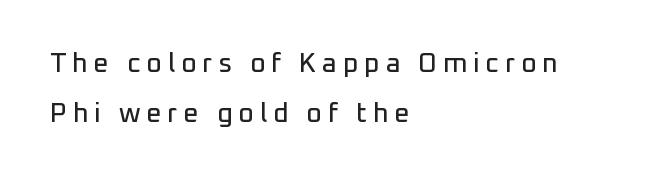
The image shows 27 px text type, upright; set left-aligned, line spacing 1.86x, unusually wide letter spacing (+0.21 em), not underlined.
